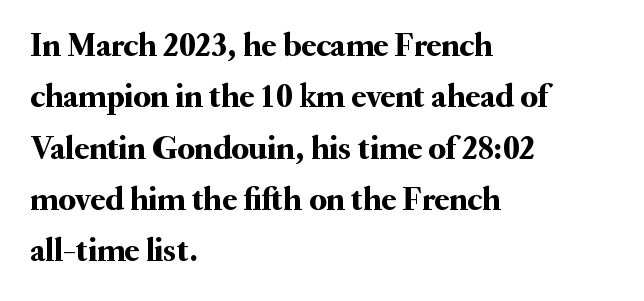
Q: Is the text italic (slanted)? A: No, it is upright.
Q: Is the typeface a serif or a sans-serif typeface? A: Serif.
Q: Is the text underlined? A: No.
Q: How is the paragraph aligned? A: Left-aligned.
Q: Is the spacing between letters normal or unusually wide? A: Normal.
Q: Is the spacing between lines tight, normal or loose? A: Normal.
Q: Width (condensed, normal, or wide)? A: Normal.
Q: Stroke contrast? A: Medium.
Q: x-height? A: Small.
Q: Monospaced? A: No.
